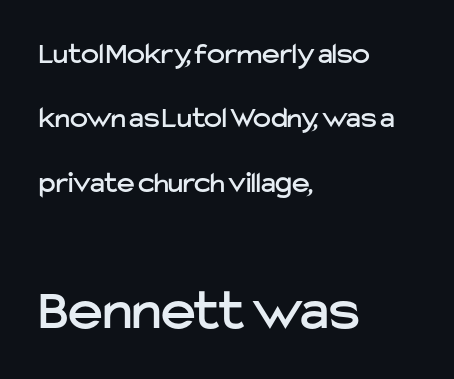
Looks like regular typesetting: each glyph gets only the width it needs. The foot of each line stays bare and open. Notice how the stems are strictly vertical — no italics here. The paragraph shown leans on its left margin. The passage shown begins with its smaller block and ends with its larger one. How would I describe the line gaps? Wide and relaxed.
